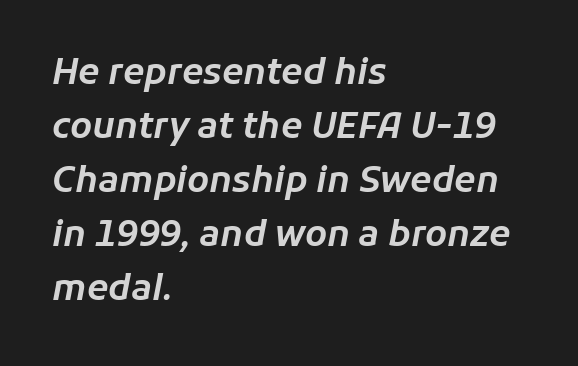
The image shows 35 px text type, italic (leaning right); set left-aligned, normal line spacing (1.54x), normal letter spacing, not underlined; low stroke contrast and a medium x-height.
